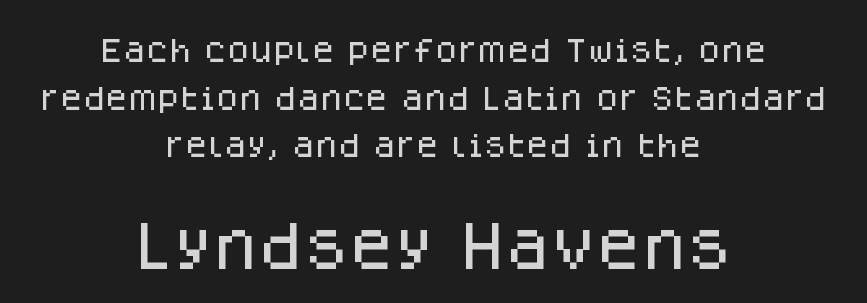
{"serif": "no", "italic": "no", "width": "normal", "stroke_contrast": "low", "x_height": "large", "monospaced": "no", "underline": "no", "align": "center", "line_spacing_ratio": 1.83, "letter_spacing": "normal", "letter_spacing_em": 0.0, "larger_block": "second", "size_ratio": 2.0, "glyph_px": 52}
